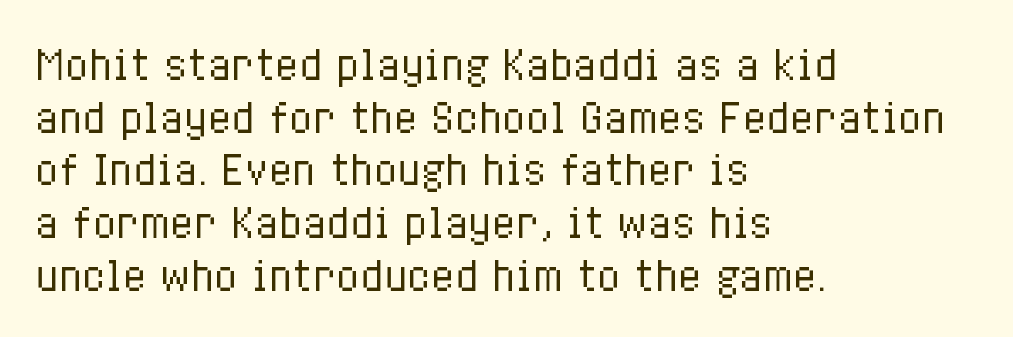
Q: Is the text bold? A: No.
Q: Is the text italic (slanted)? A: No, it is upright.
Q: Is the text underlined? A: No.
Q: How is the paragraph aligned? A: Left-aligned.
Q: Is the spacing between letters normal or unusually wide? A: Normal.
Q: Is the spacing between lines tight, normal or loose? A: Normal.
Q: Width (condensed, normal, or wide)? A: Condensed.
Q: Stroke contrast? A: Low.
Q: x-height? A: Medium.
Q: Monospaced? A: No.
